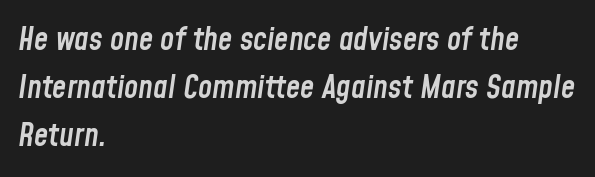
The image shows 32 px semibold, condensed type, italic (leaning right); set left-aligned, normal line spacing (1.5x), normal letter spacing, not underlined; low stroke contrast and a medium x-height.
